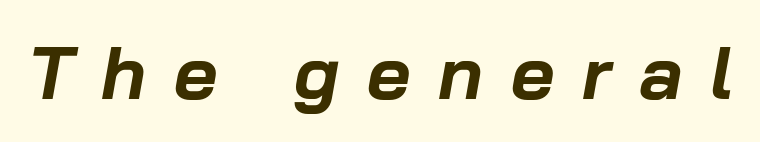
The image shows 75 px bold type, italic (leaning right); set unusually wide letter spacing (+0.37 em), not underlined; low stroke contrast and a medium x-height.
